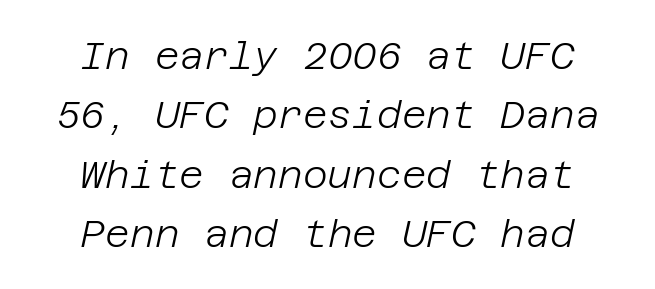
The image shows 38 px light type, italic (leaning right); set centered, normal line spacing (1.56x), normal letter spacing, not underlined; low stroke contrast and a large x-height.
